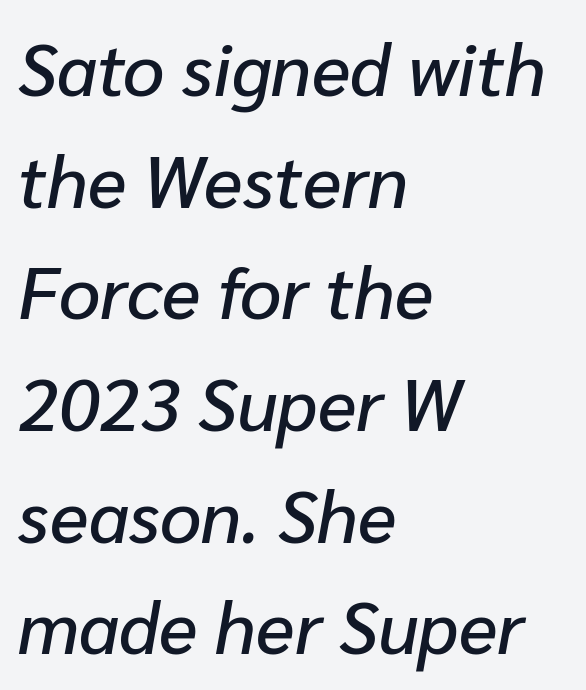
The type is set solid horizontally, with unmodified tracking. Bare-footed words on every line. These lines are rendered in a variable-pitch font. Layout note: lines flush left. Reading down the column, the eye jumps a familiar distance to each next line. Yep, that's italic — everything's leaning.
